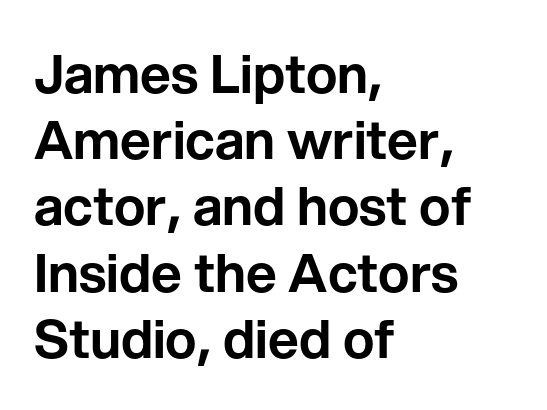
The image shows 53 px sans-serif type, upright; set left-aligned, normal line spacing (1.25x), normal letter spacing, not underlined; low stroke contrast and a medium x-height.
